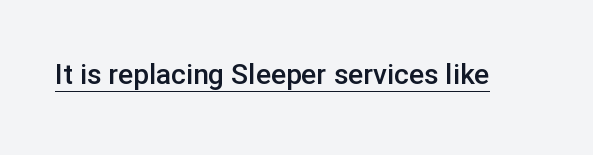
Q: Is the text bold? A: Semi-bold.
Q: Is the text italic (slanted)? A: No, it is upright.
Q: Is the typeface a serif or a sans-serif typeface? A: Sans-serif.
Q: Is the text underlined? A: Yes.
Q: Is the spacing between letters normal or unusually wide? A: Normal.
Q: Width (condensed, normal, or wide)? A: Normal.
Q: Stroke contrast? A: Low.
Q: x-height? A: Medium.
Q: Monospaced? A: No.
